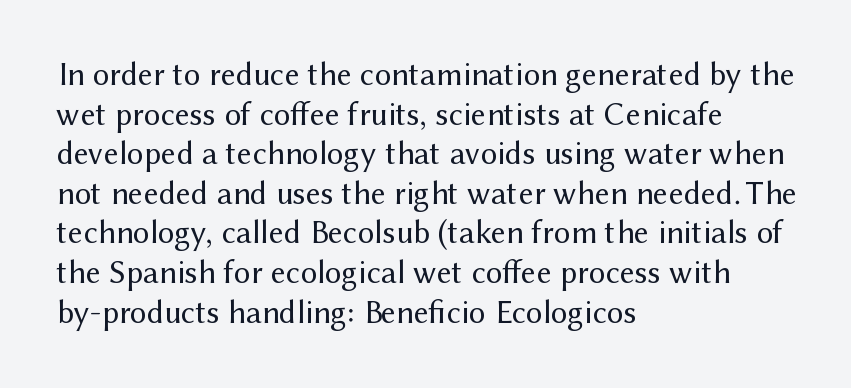
Q: Is the text bold? A: No.
Q: Is the text italic (slanted)? A: No, it is upright.
Q: Is the typeface a serif or a sans-serif typeface? A: Sans-serif.
Q: Is the text underlined? A: No.
Q: How is the paragraph aligned? A: Left-aligned.
Q: Is the spacing between letters normal or unusually wide? A: Normal.
Q: Width (condensed, normal, or wide)? A: Normal.
Q: Stroke contrast? A: Medium.
Q: x-height? A: Medium.
Q: Monospaced? A: No.
